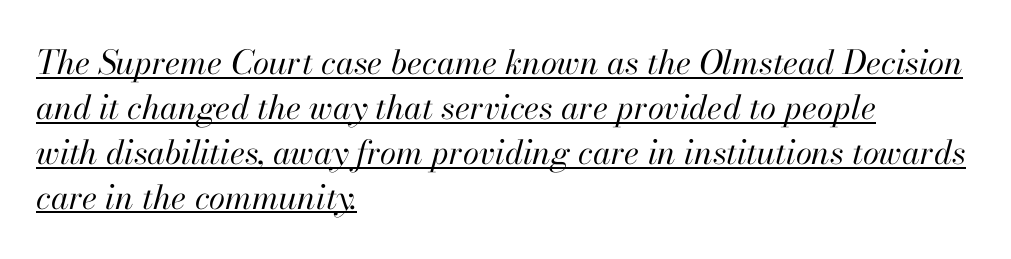
The image shows 33 px regular-weight type, italic (leaning right); set left-aligned, normal line spacing (1.36x), normal letter spacing, underlined; high stroke contrast and a small x-height.
